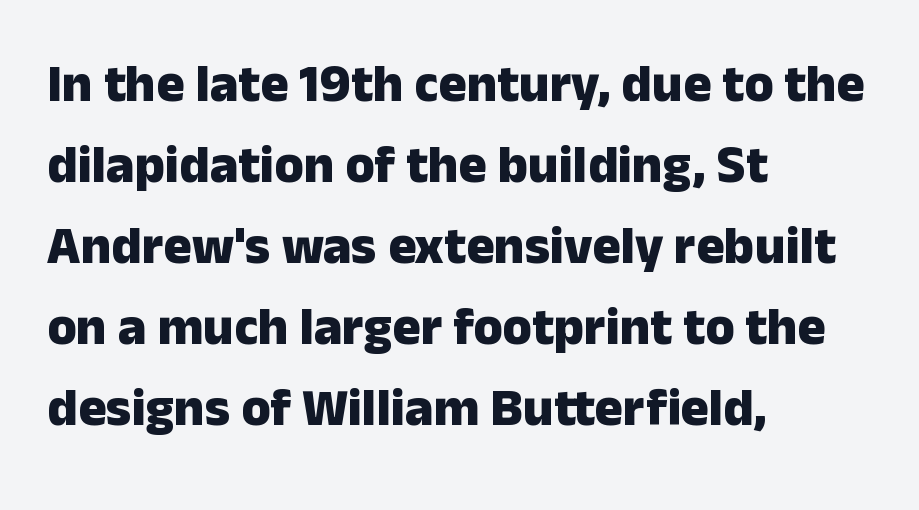
{"serif": "no", "italic": "no", "bold": "yes", "weight": "heavy", "width": "normal", "stroke_contrast": "low", "x_height": "medium", "monospaced": "no", "underline": "no", "align": "left", "line_spacing": "normal", "line_spacing_ratio": 1.53, "letter_spacing": "normal", "letter_spacing_em": 0.0, "glyph_px": 53}
